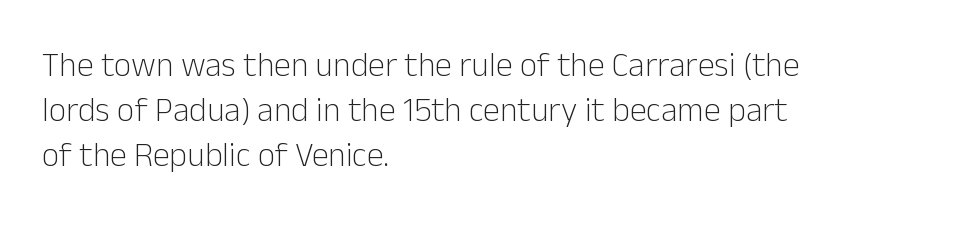
{"serif": "no", "italic": "no", "bold": "no", "weight": "light", "width": "normal", "stroke_contrast": "low", "x_height": "medium", "monospaced": "no", "underline": "no", "align": "left", "line_spacing": "normal", "line_spacing_ratio": 1.33, "letter_spacing": "normal", "letter_spacing_em": 0.0, "glyph_px": 34}
